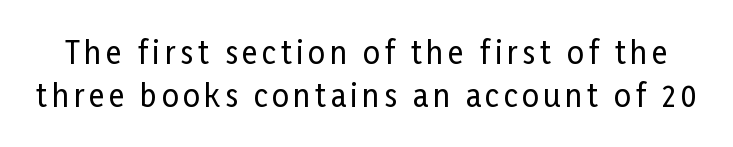
Notice how the stems are strictly vertical — no italics here. The zone under the glyphs is completely vacant. This sample keeps an unexceptional amount of space between lines. A typesetter would call this proportional, since set widths differ per character. Serif or sans? Sans — the stroke terminals are bare.
